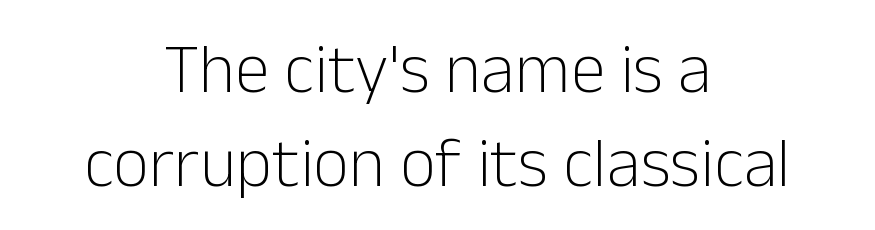
Q: Is the text bold? A: No.
Q: Is the text italic (slanted)? A: No, it is upright.
Q: Is the typeface a serif or a sans-serif typeface? A: Sans-serif.
Q: Is the text underlined? A: No.
Q: How is the paragraph aligned? A: Centered.
Q: Is the spacing between letters normal or unusually wide? A: Normal.
Q: Is the spacing between lines tight, normal or loose? A: Normal.
Q: Width (condensed, normal, or wide)? A: Normal.
Q: Stroke contrast? A: Low.
Q: x-height? A: Medium.
Q: Monospaced? A: No.
